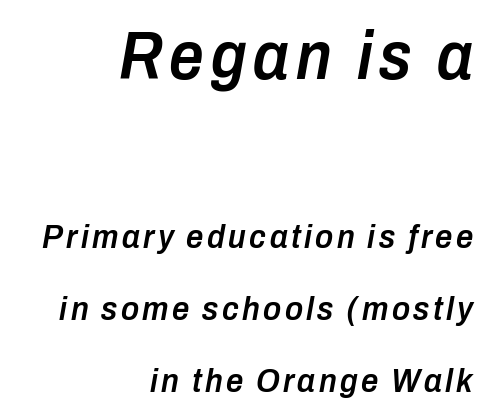
Leftover space on each line is placed entirely before the opening word. An italicized treatment has been applied to the whole sample. Quick note: interline space is abundant. This is moderately heavy type, rendered in semibold.
